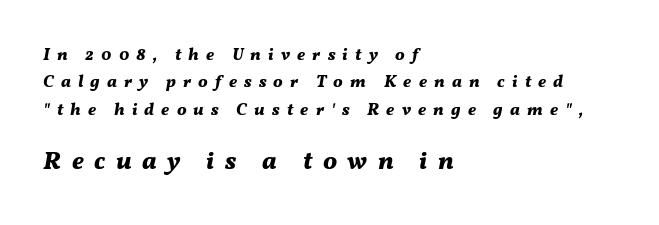
Observe the lean: these are italic letterforms. Check the space under the baseline: it is left empty. Heavy, bold letterforms. Horizontal alignment here is leftward, the default for most running prose. Of the two passages, the one underneath uses the larger point size. The space between consecutive lines is moderate.
